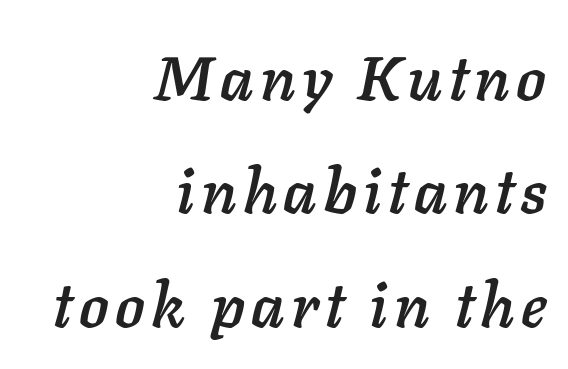
{"italic": "yes", "lean": "right", "slant_degrees": 11, "width": "normal", "stroke_contrast": "low", "x_height": "medium", "monospaced": "no", "underline": "no", "align": "right", "line_spacing_ratio": 1.83, "glyph_px": 62}
